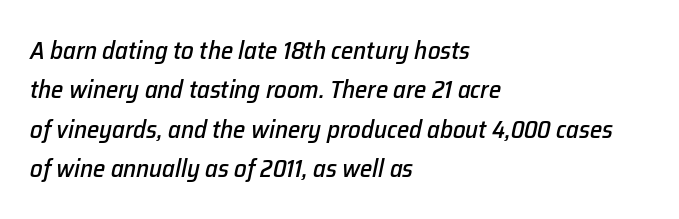
The image shows 25 px text type, italic (leaning right); set left-aligned, normal line spacing (1.58x), normal letter spacing, not underlined.
